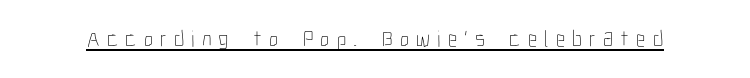
{"italic": "no", "bold": "no", "underline": "yes", "letter_spacing": "wide", "letter_spacing_em": 0.31, "glyph_px": 23}
